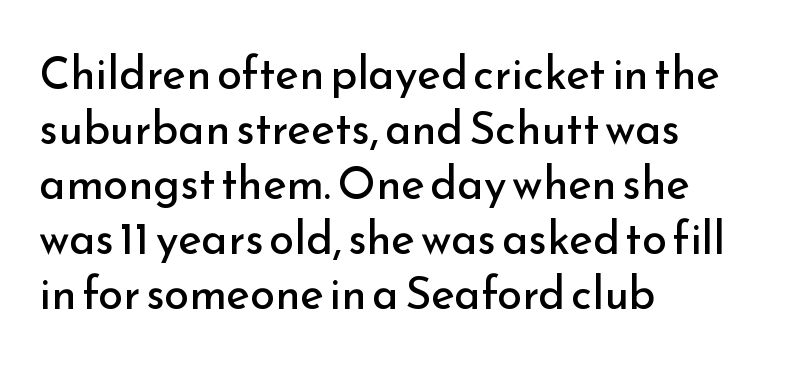
Nope, not italic — everything's standing straight. The baseline area is clear. These lines are rendered in a variable-pitch font. Letter spacing: default.
